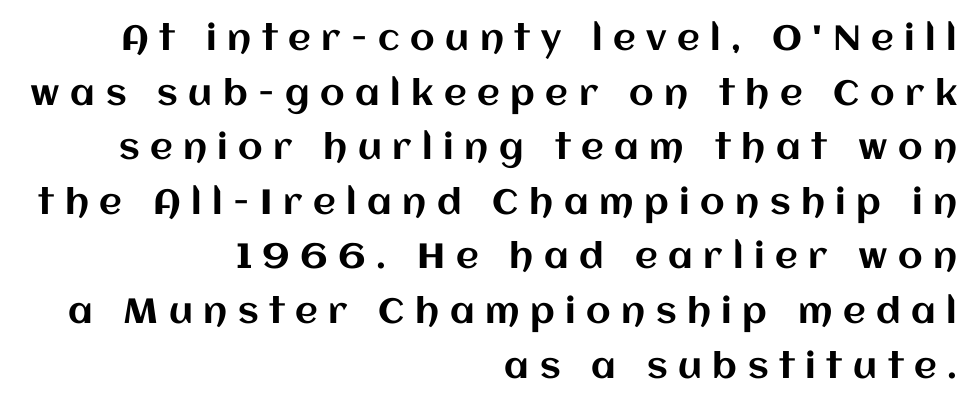
The image shows 35 px text type, upright; set right-aligned, normal line spacing (1.56x), unusually wide letter spacing (+0.3 em), not underlined; medium stroke contrast and a large x-height.
